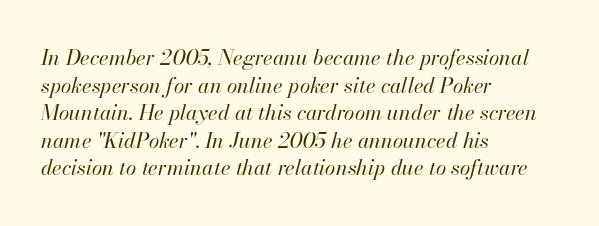
A normal amount of white space separates one row of letters from the next. Clear beneath every line of the passage. Students, note that the glyphs here touch the page at normal intervals. Posture: slanted.
